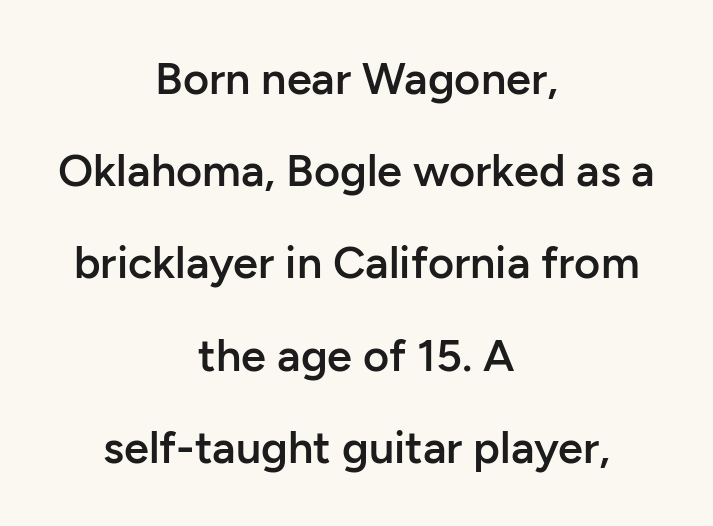
The image shows 45 px semibold sans-serif type, upright; set centered, loose line spacing (2.05x), normal letter spacing, not underlined; low stroke contrast and a medium x-height.
